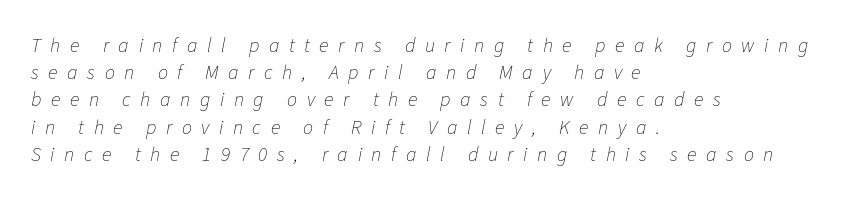
The leading is moderate, giving the passage an even texture. Is the letter spacing exaggerated? Yes — the characters are pushed far apart. Bare-footed words on every line. In CSS terms this would be text-align: left.
